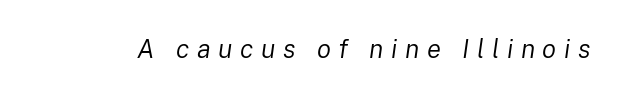
{"italic": "yes", "lean": "right", "slant_degrees": 8, "bold": "no", "underline": "no", "letter_spacing": "wide", "letter_spacing_em": 0.29, "glyph_px": 26}
